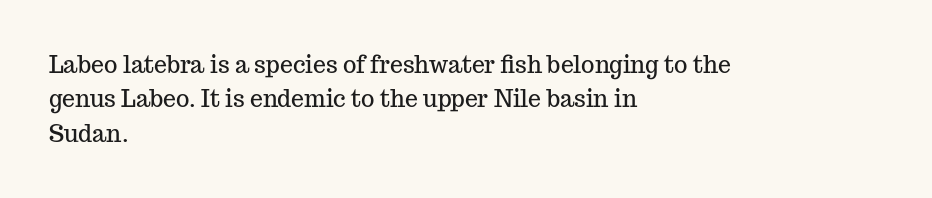
{"italic": "no", "underline": "no", "align": "left", "line_spacing": "normal", "line_spacing_ratio": 1.5, "letter_spacing": "normal", "letter_spacing_em": 0.0, "glyph_px": 23}
